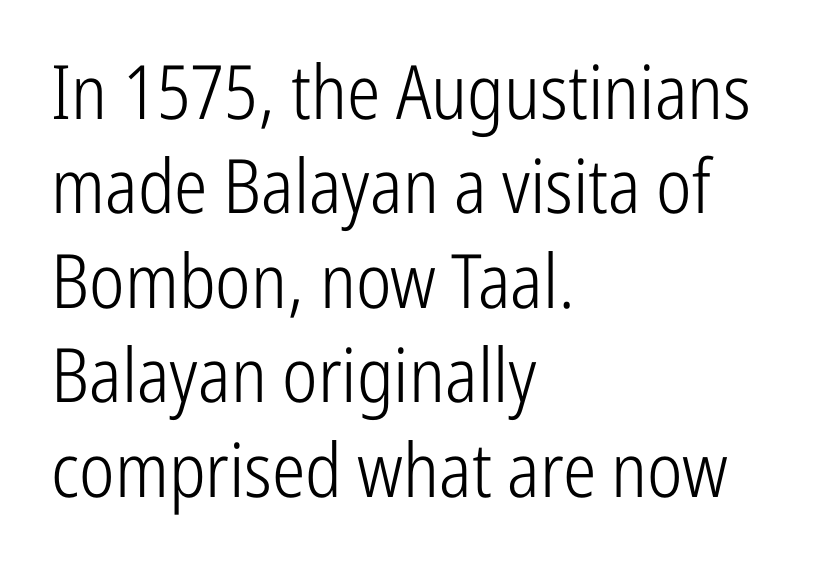
You can tell it's not italic because the verticals are truly vertical. Each word holds together tightly as a unit, with standard inter-letter gaps. The text was rendered using a sans face with plain stroke endings. The paragraph shown leans on its left margin.
